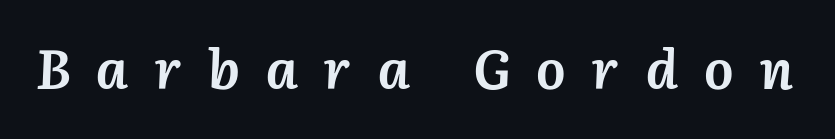
Italic: yes, the glyphs are oblique. On the weight axis this lands at bold, roughly 700. The baseline area is clear. Each word looks stretched out because of the extra space between its letters. Think of a printed novel: that variable character pitch is what you see here.
